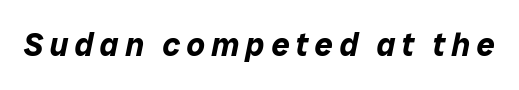
Q: Is the text bold? A: Yes.
Q: Is the text italic (slanted)? A: Yes, it leans right by about 12 degrees.
Q: Is the text underlined? A: No.
Q: Is the spacing between letters normal or unusually wide? A: Unusually wide.
Q: Width (condensed, normal, or wide)? A: Normal.
Q: Stroke contrast? A: Low.
Q: x-height? A: Medium.
Q: Monospaced? A: No.
